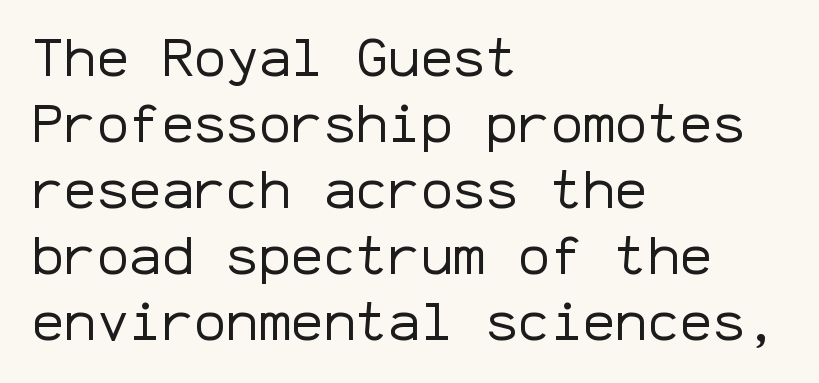
{"serif": "no", "italic": "no", "bold": "no", "weight": "regular", "width": "normal", "stroke_contrast": "low", "x_height": "medium", "monospaced": "yes", "underline": "no", "align": "left", "line_spacing_ratio": 1.22, "letter_spacing": "normal", "letter_spacing_em": 0.0, "glyph_px": 54}
